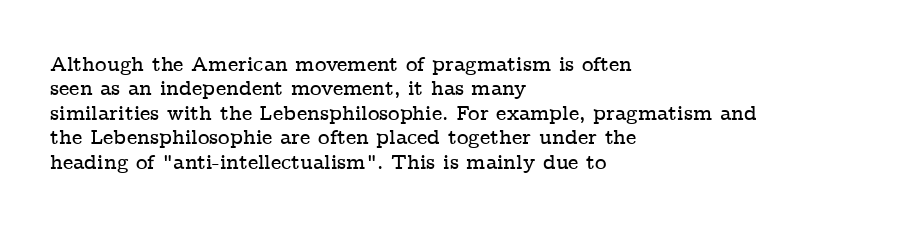
The image shows 20 px text type, upright; set left-aligned, line spacing 1.22x, normal letter spacing, not underlined.
